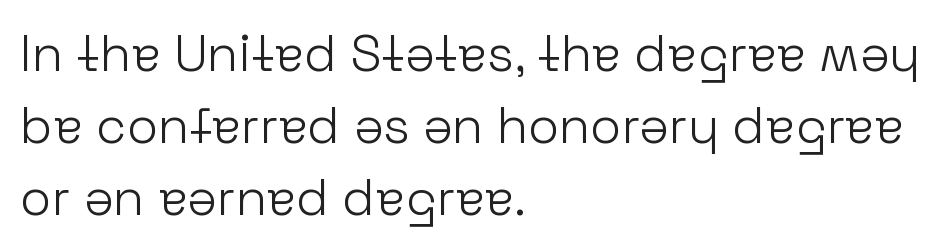
{"serif": "no", "italic": "no", "bold": "no", "weight": "light", "width": "normal", "stroke_contrast": "low", "x_height": "medium", "monospaced": "no", "underline": "no", "align": "left", "line_spacing": "normal", "line_spacing_ratio": 1.41, "letter_spacing": "normal", "letter_spacing_em": 0.0, "glyph_px": 51}
